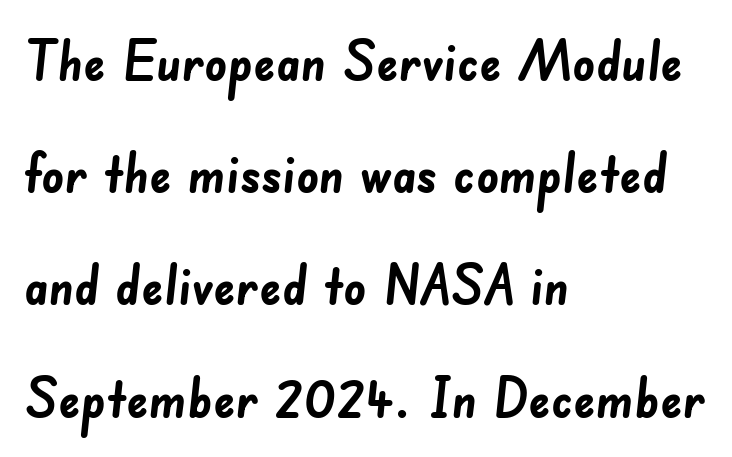
The image shows 55 px semibold sans-serif type; set left-aligned, loose line spacing (2.04x), normal letter spacing, not underlined; low stroke contrast and a small x-height.
